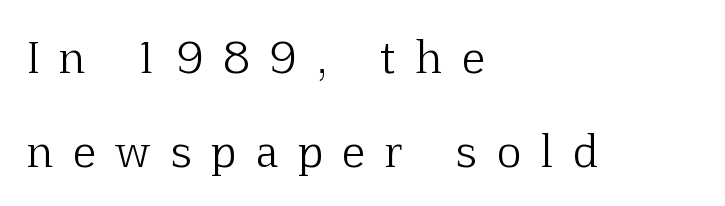
Line spacing here is loose. Every row of glyphs begins at an identical x-position on the left. Tracking value appears strongly positive — letters spread wide. The face used here is seriffed, in the tradition of book romans.
